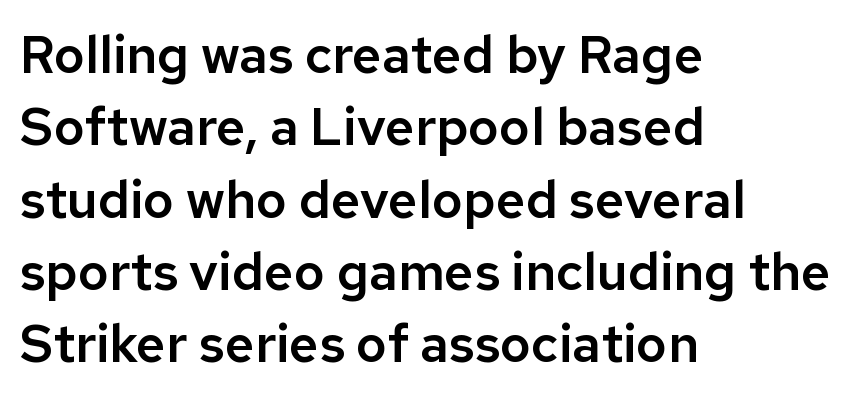
The image shows 52 px sans-serif type, upright; set left-aligned, normal line spacing (1.39x), normal letter spacing, not underlined; low stroke contrast and a medium x-height.
